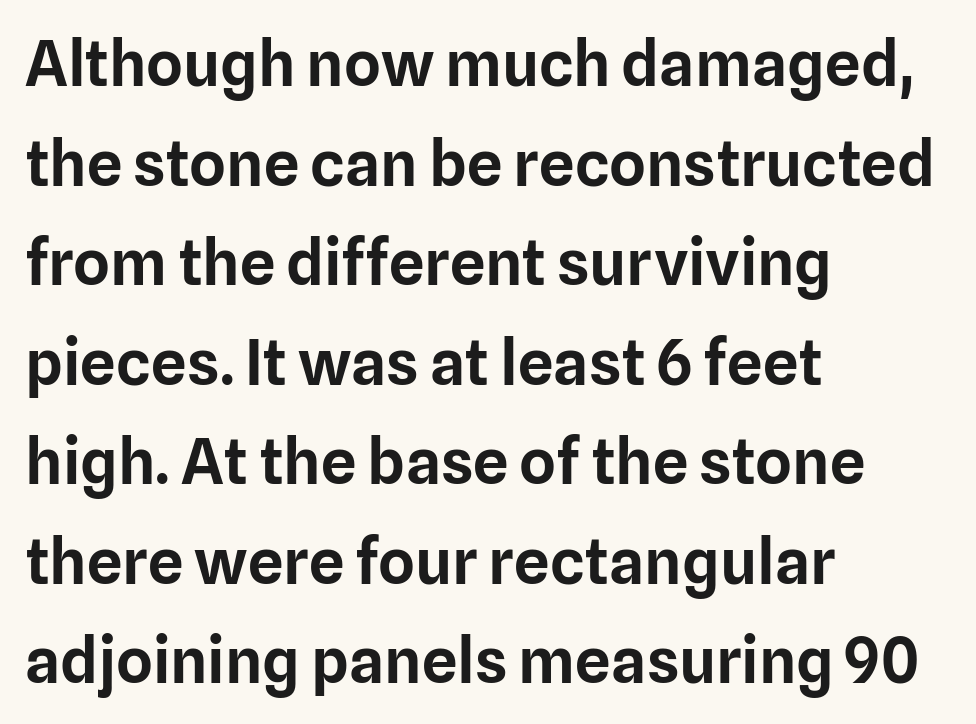
{"serif": "no", "italic": "no", "width": "normal", "stroke_contrast": "low", "x_height": "medium", "monospaced": "no", "underline": "no", "align": "left", "line_spacing": "normal", "line_spacing_ratio": 1.58, "letter_spacing": "normal", "letter_spacing_em": 0.0, "glyph_px": 63}
